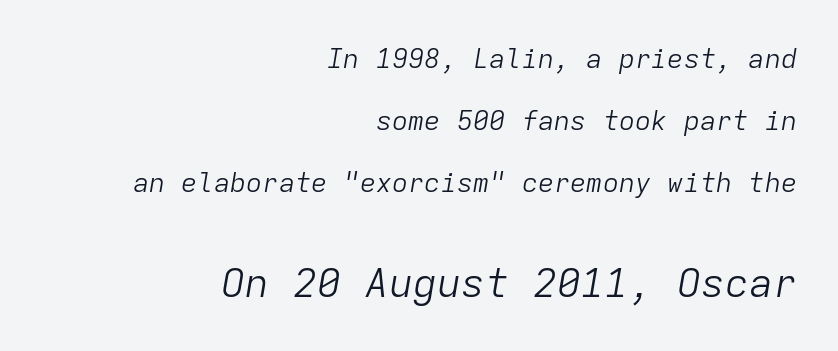
{"italic": "yes", "lean": "right", "slant_degrees": 9, "bold": "no", "weight": "light", "width": "normal", "stroke_contrast": "low", "x_height": "medium", "monospaced": "yes", "underline": "no", "align": "right", "line_spacing": "loose", "line_spacing_ratio": 2.29, "letter_spacing": "normal", "letter_spacing_em": 0.0, "larger_block": "second", "size_ratio": 1.48, "glyph_px": 40}
